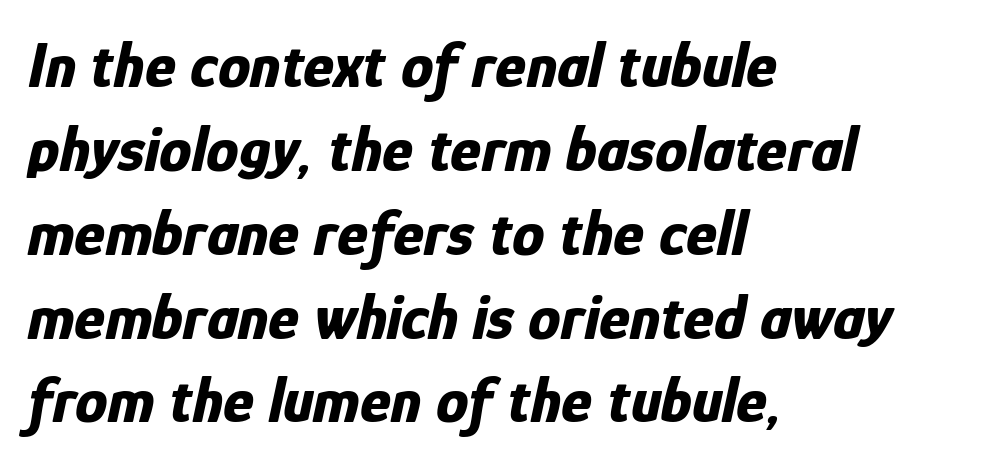
Bare-footed words on every line. Is the type bold? Yes — the strokes are clearly thick and heavy. This sample uses an oblique cut, with every glyph tilted off the vertical. The text block is weighted toward the left margin, trailing off unevenly rightward. Note the varied advance widths — an 'i' is clearly narrower than an 'm'.
